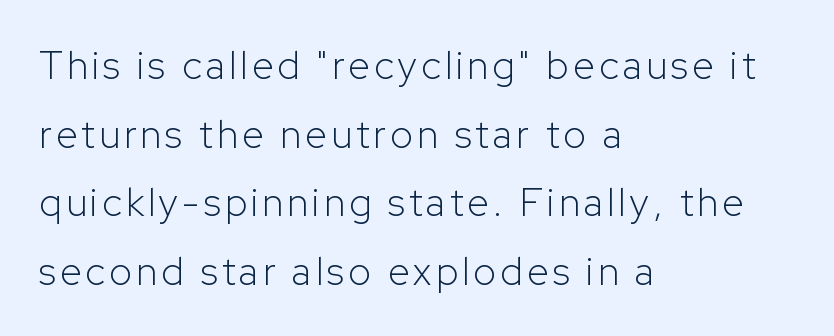
{"serif": "no", "italic": "no", "bold": "no", "weight": "light", "width": "normal", "stroke_contrast": "low", "x_height": "medium", "monospaced": "no", "underline": "no", "align": "left", "line_spacing_ratio": 1.76, "glyph_px": 39}
